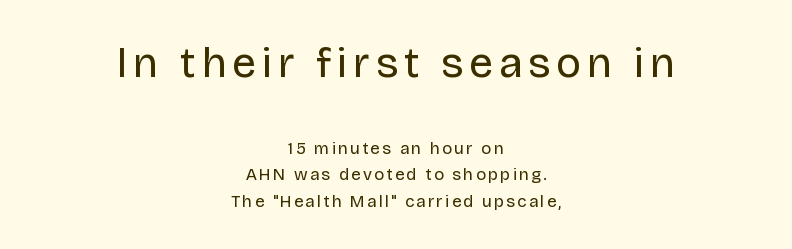
The image shows 43 px regular-weight sans-serif type, upright; set centered, normal line spacing (1.55x), not underlined; the first (top) block is 2.53x larger; low stroke contrast and a large x-height.
